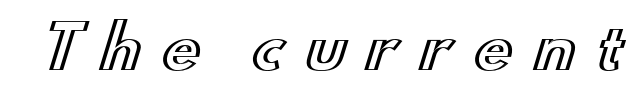
The image shows 59 px wide type; set unusually wide letter spacing (+0.34 em), not underlined; a small x-height.
